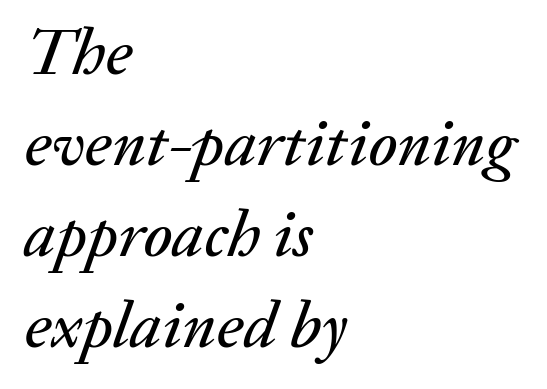
{"italic": "yes", "lean": "right", "slant_degrees": 20, "width": "normal", "stroke_contrast": "medium", "x_height": "medium", "monospaced": "no", "underline": "no", "align": "left", "line_spacing": "normal", "line_spacing_ratio": 1.38, "letter_spacing": "normal", "letter_spacing_em": 0.0, "glyph_px": 66}
